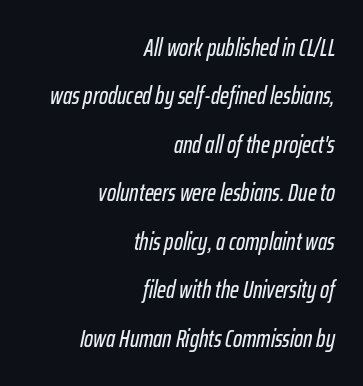
The image shows 24 px text type, italic (leaning right); set right-aligned, loose line spacing (2.02x), normal letter spacing, not underlined.
